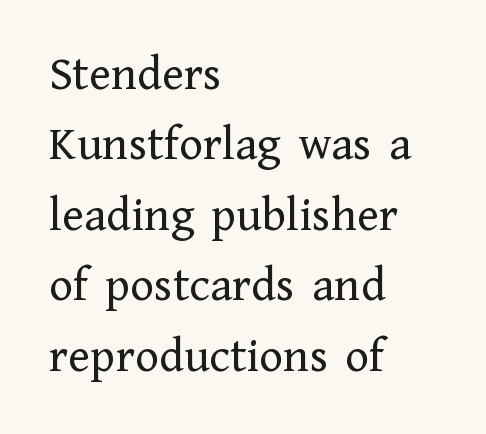
The image shows 50 px regular-weight serif type, upright; set left-aligned, normal line spacing (1.41x), normal letter spacing, not underlined; low stroke contrast and a medium x-height.
